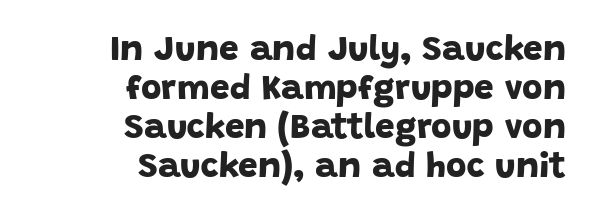
The image shows 35 px bold sans-serif type; set right-aligned, tight line spacing (1.11x), normal letter spacing, not underlined; low stroke contrast and a large x-height.
